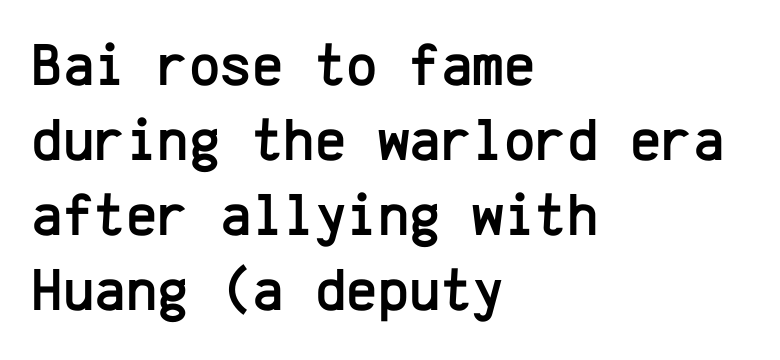
Looks like terminal output: every glyph gets an equal slot. Type without underlining. These lines stack with their left ends in a neat column. These lines sit exactly where default settings would place them. The designer went with a sans here, leaving each stem footless.
